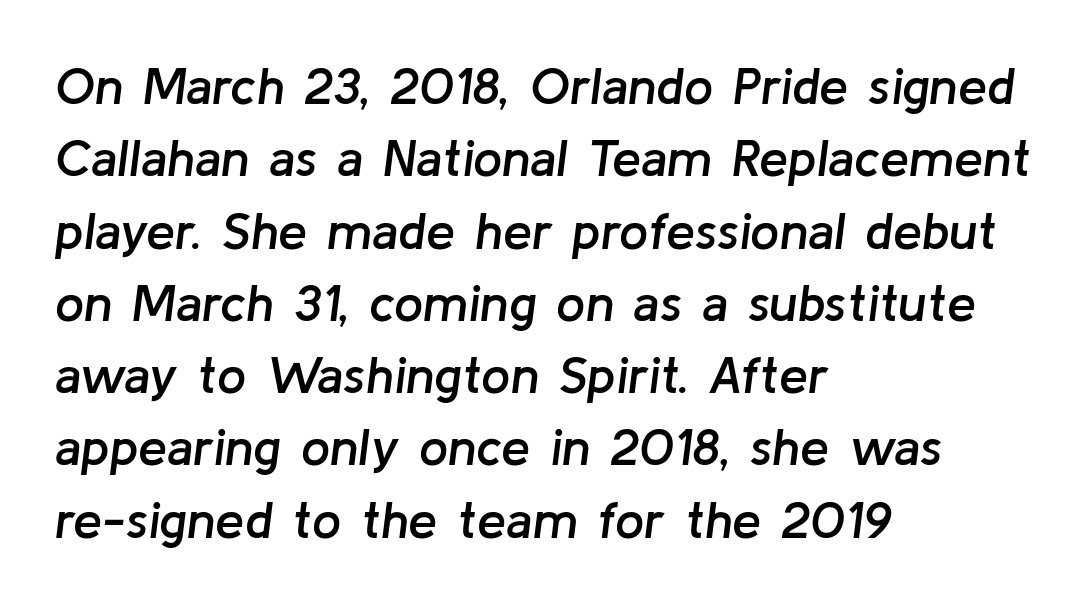
The image shows 52 px semibold type, italic (leaning right); set left-aligned, normal line spacing (1.39x), normal letter spacing, not underlined; low stroke contrast and a medium x-height.
